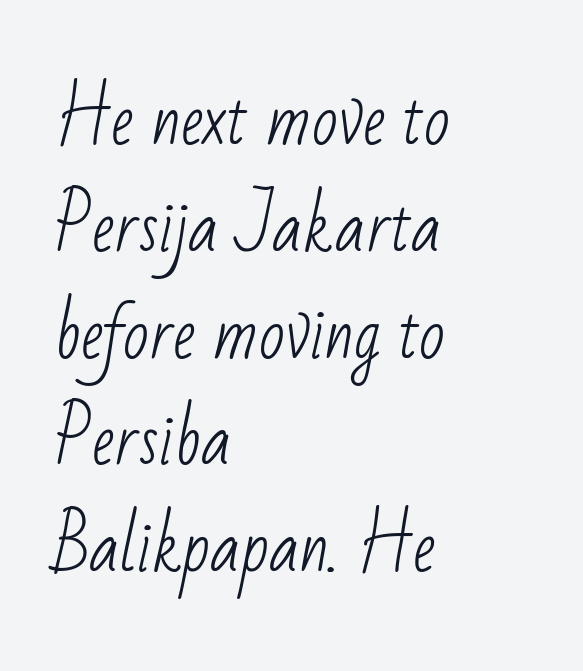
The image shows 68 px light, condensed sans-serif type; set left-aligned, normal line spacing (1.57x), normal letter spacing, not underlined; low stroke contrast and a small x-height.
